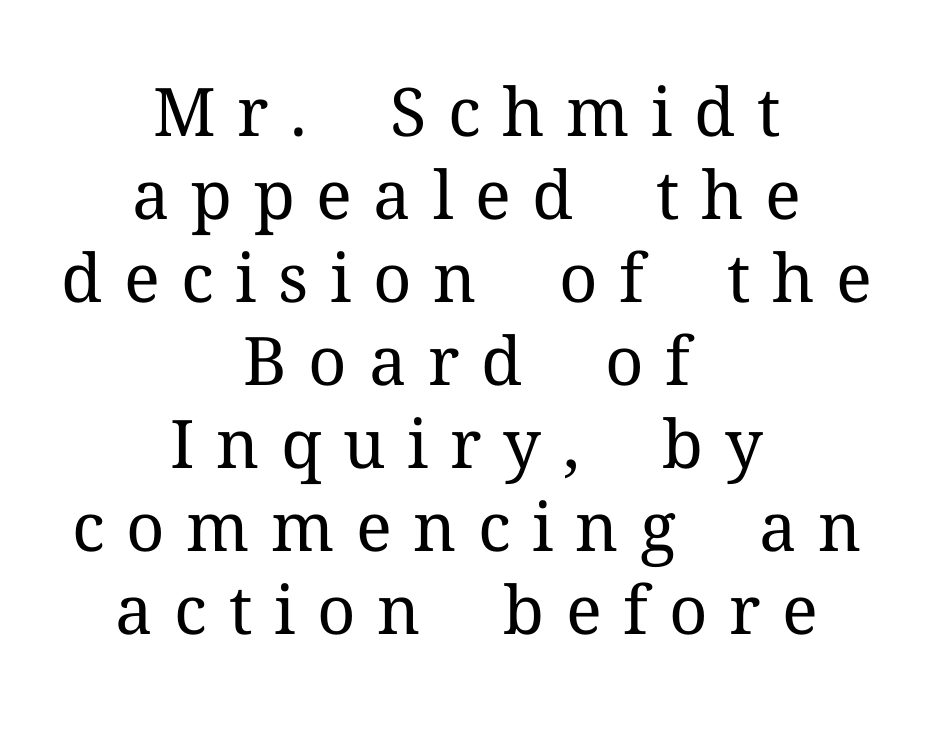
Summary of weight: not heavy and not bold. A student would call this center alignment; a typographer would say set centered. Display-style spreading of the glyphs; the letterfit is very open. Underlining? Definitely not there. Think of a printed novel: that variable character pitch is what you see here.
